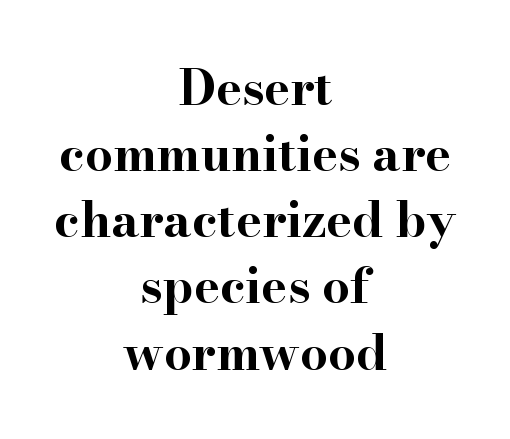
{"serif": "yes", "italic": "no", "bold": "yes", "weight": "bold", "width": "wide", "stroke_contrast": "high", "x_height": "small", "monospaced": "no", "underline": "no", "align": "center", "line_spacing": "normal", "line_spacing_ratio": 1.35, "letter_spacing": "normal", "letter_spacing_em": 0.0, "glyph_px": 49}
